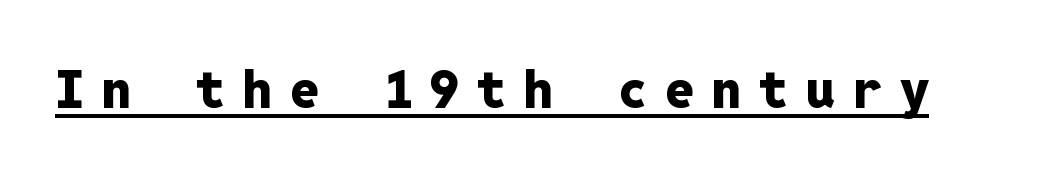
Do the letters lean? They stand straight. Words appear elongated and porous because spacing is wide. Pretty heavy lettering here — definitely bold. Looks like terminal output: every glyph gets an equal slot. The type family on display is of the sans-serif kind. Check the space under the baseline: a stroke is drawn there.
